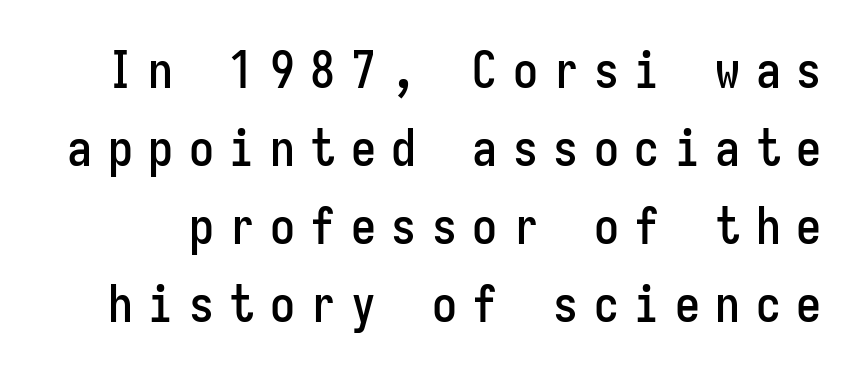
{"serif": "no", "italic": "no", "width": "condensed", "stroke_contrast": "low", "x_height": "medium", "monospaced": "yes", "underline": "no", "line_spacing": "normal", "line_spacing_ratio": 1.56, "letter_spacing": "wide", "letter_spacing_em": 0.31, "glyph_px": 50}
